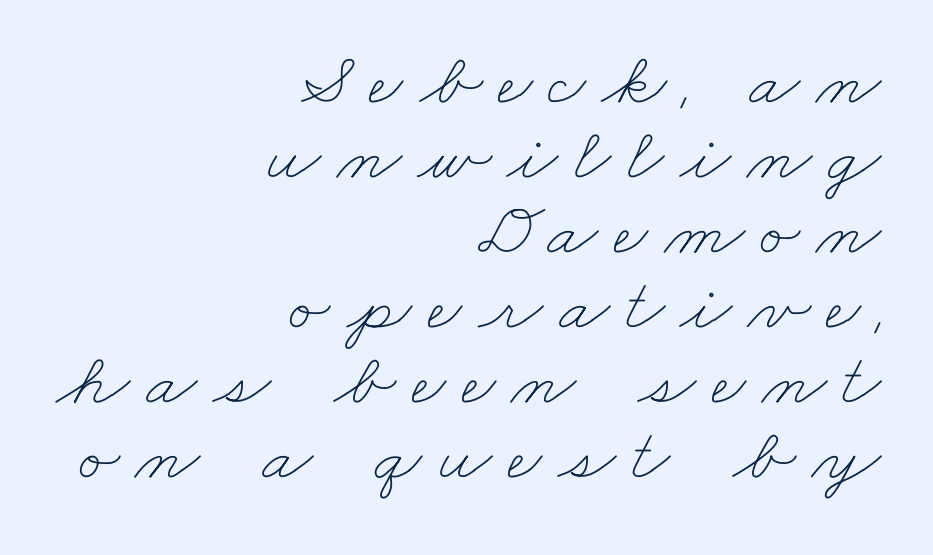
{"bold": "no", "weight": "thin", "width": "wide", "stroke_contrast": "low", "x_height": "small", "monospaced": "no", "underline": "no", "align": "right", "line_spacing": "tight", "line_spacing_ratio": 1.0, "letter_spacing": "wide", "letter_spacing_em": 0.21, "glyph_px": 75}
